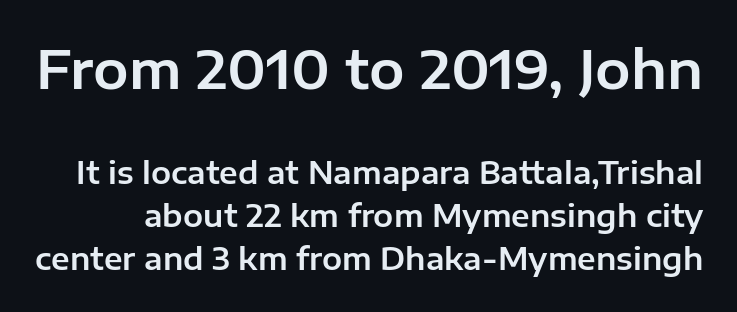
Q: Is the text italic (slanted)? A: No, it is upright.
Q: Is the typeface a serif or a sans-serif typeface? A: Sans-serif.
Q: Is the text underlined? A: No.
Q: Is the spacing between letters normal or unusually wide? A: Normal.
Q: Is the spacing between lines tight, normal or loose? A: Normal.
Q: Which block of text is set in a larger size, the first (top) or the second (bottom)? A: The first (top) one.
Q: Width (condensed, normal, or wide)? A: Normal.
Q: Stroke contrast? A: Low.
Q: x-height? A: Medium.
Q: Monospaced? A: No.
